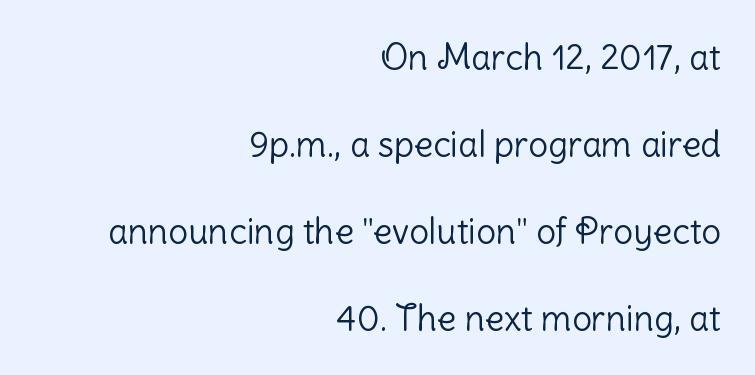
Q: Is the text bold? A: No.
Q: Is the text italic (slanted)? A: No, it is upright.
Q: Is the typeface a serif or a sans-serif typeface? A: Sans-serif.
Q: Is the text underlined? A: No.
Q: How is the paragraph aligned? A: Right-aligned.
Q: Is the spacing between letters normal or unusually wide? A: Normal.
Q: Is the spacing between lines tight, normal or loose? A: Loose.
Q: Width (condensed, normal, or wide)? A: Normal.
Q: Stroke contrast? A: Low.
Q: x-height? A: Medium.
Q: Monospaced? A: No.
